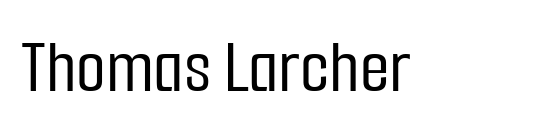
Q: Is the text italic (slanted)? A: No, it is upright.
Q: Is the typeface a serif or a sans-serif typeface? A: Sans-serif.
Q: Is the text underlined? A: No.
Q: Is the spacing between letters normal or unusually wide? A: Normal.
Q: Width (condensed, normal, or wide)? A: Condensed.
Q: Stroke contrast? A: Low.
Q: x-height? A: Medium.
Q: Monospaced? A: No.
